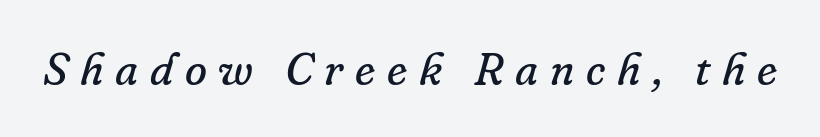
{"serif": "yes", "italic": "yes", "lean": "right", "slant_degrees": 16, "bold": "no", "weight": "regular", "width": "normal", "stroke_contrast": "low", "x_height": "small", "monospaced": "no", "underline": "no", "letter_spacing": "wide", "letter_spacing_em": 0.26, "glyph_px": 45}
